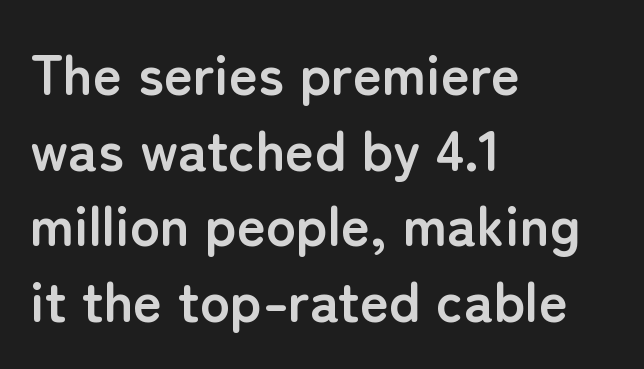
The image shows 56 px semibold sans-serif type, upright; set left-aligned, normal line spacing (1.35x), normal letter spacing, not underlined; low stroke contrast and a medium x-height.
